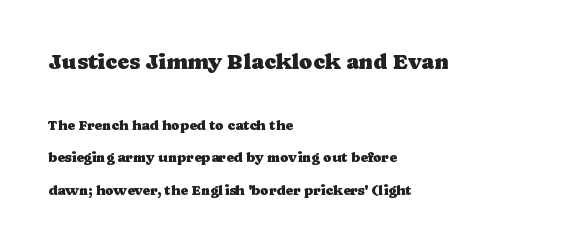
Tall strokes in this sample are plumb rather than angled. Rule under the text: the space is simply empty. Compared with a centered layout, this one pins lines to the left instead. The type is set solid horizontally, with unmodified tracking.
